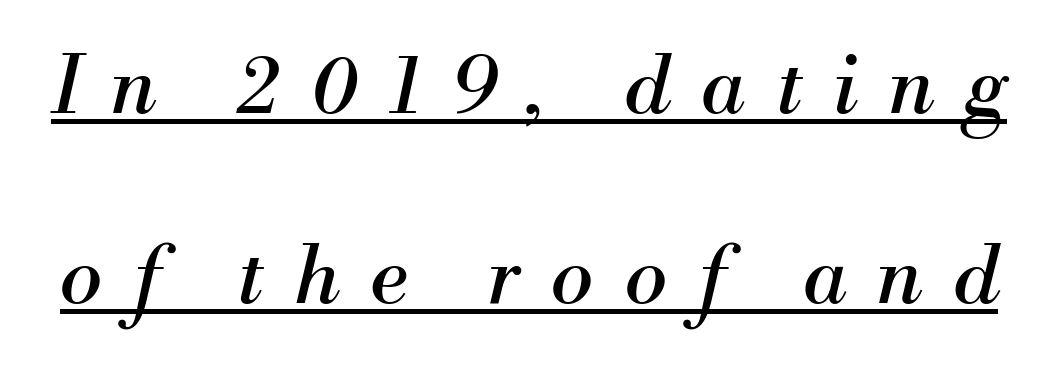
Examine the stroke ends and you'll spot serifs. Is there much room between lines? Yes — plenty of vertical air separates them. Compared with typical body copy, the letter spacing here is much looser. These lines are rendered in a variable-pitch font.
